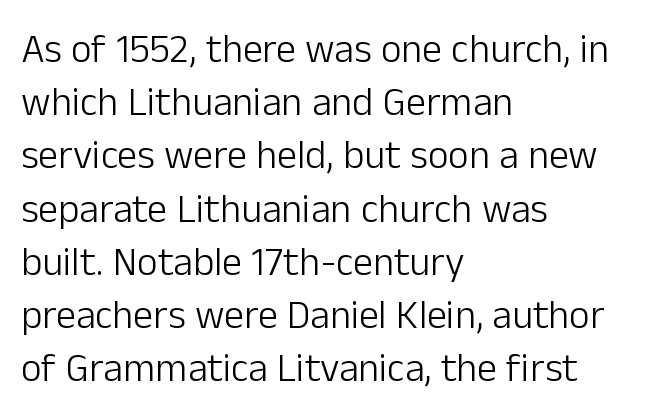
Nothing sits at the stroke ends, so this counts as sans-serif. Nothing unusual about the tracking: characters are spaced as the font intends. The gap between lines stays unmarked. The leading is moderate, giving the passage an even texture.
